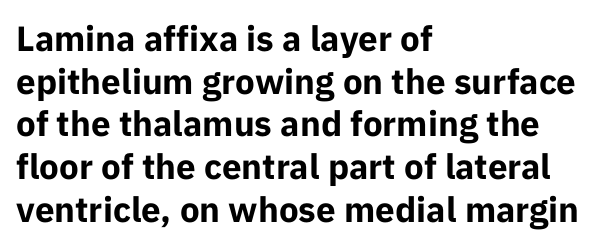
The type family on display is of the sans-serif kind. Every letter is thick-stroked: bold, no question. The setting favours the left margin, as ordinary paragraphs usually do. A clean baseline with only descenders dipping below it.
